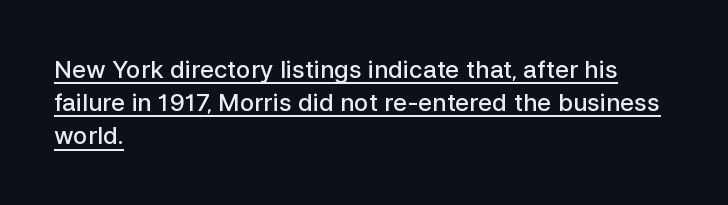
The image shows 24 px text type, upright; set left-aligned, normal line spacing (1.38x), normal letter spacing, underlined.
